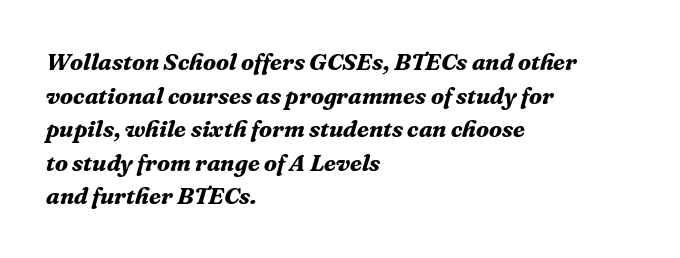
Q: Is the text bold? A: Yes.
Q: Is the text italic (slanted)? A: Yes, it leans right by about 16 degrees.
Q: Is the text underlined? A: No.
Q: How is the paragraph aligned? A: Left-aligned.
Q: Is the spacing between letters normal or unusually wide? A: Normal.
Q: Is the spacing between lines tight, normal or loose? A: Normal.
